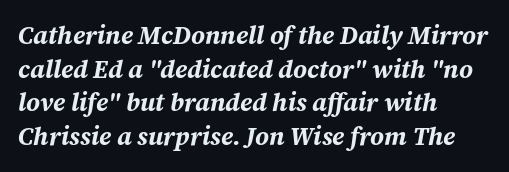
{"italic": "yes", "lean": "right", "slant_degrees": 12, "bold": "yes", "underline": "no", "align": "left", "line_spacing": "normal", "line_spacing_ratio": 1.35, "letter_spacing": "normal", "letter_spacing_em": 0.0, "glyph_px": 25}
